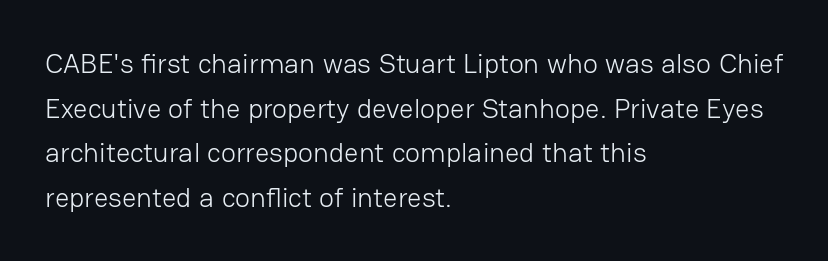
Q: Is the text bold? A: No.
Q: Is the text italic (slanted)? A: No, it is upright.
Q: Is the typeface a serif or a sans-serif typeface? A: Sans-serif.
Q: Is the text underlined? A: No.
Q: How is the paragraph aligned? A: Left-aligned.
Q: Is the spacing between letters normal or unusually wide? A: Normal.
Q: Is the spacing between lines tight, normal or loose? A: Normal.
Q: Width (condensed, normal, or wide)? A: Normal.
Q: Stroke contrast? A: Low.
Q: x-height? A: Medium.
Q: Monospaced? A: No.
